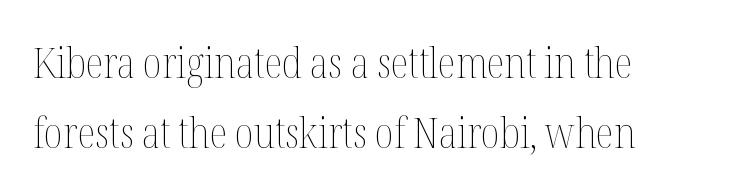
The image shows 42 px thin, condensed type, upright; set normal line spacing (1.66x), normal letter spacing, not underlined; medium stroke contrast and a medium x-height.
